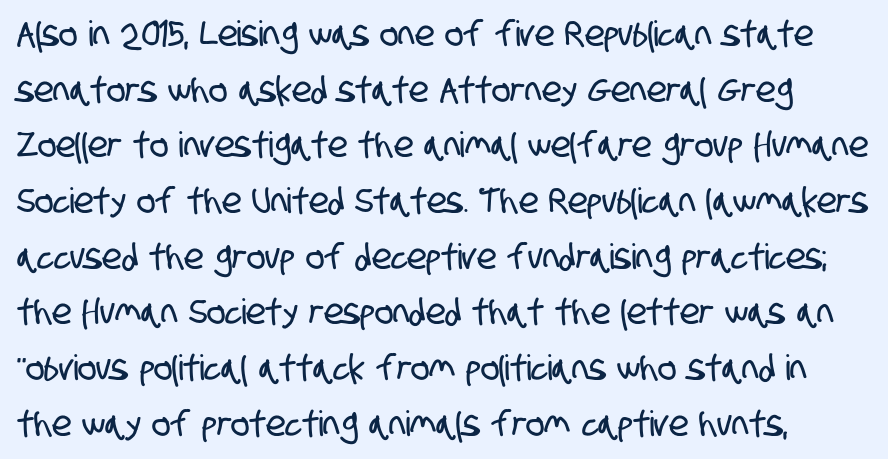
Q: Is the typeface a serif or a sans-serif typeface? A: Sans-serif.
Q: Is the text underlined? A: No.
Q: Is the spacing between letters normal or unusually wide? A: Normal.
Q: Is the spacing between lines tight, normal or loose? A: Normal.
Q: Width (condensed, normal, or wide)? A: Condensed.
Q: Stroke contrast? A: Low.
Q: x-height? A: Large.
Q: Monospaced? A: No.
